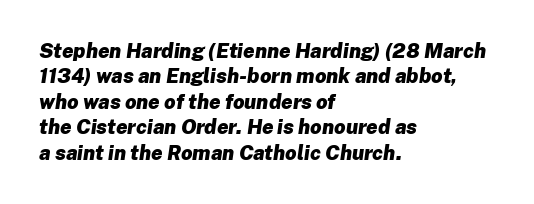
Q: Is the text bold? A: Yes.
Q: Is the text italic (slanted)? A: Yes, it leans right by about 8 degrees.
Q: Is the text underlined? A: No.
Q: How is the paragraph aligned? A: Left-aligned.
Q: Is the spacing between letters normal or unusually wide? A: Normal.
Q: Is the spacing between lines tight, normal or loose? A: Normal.
